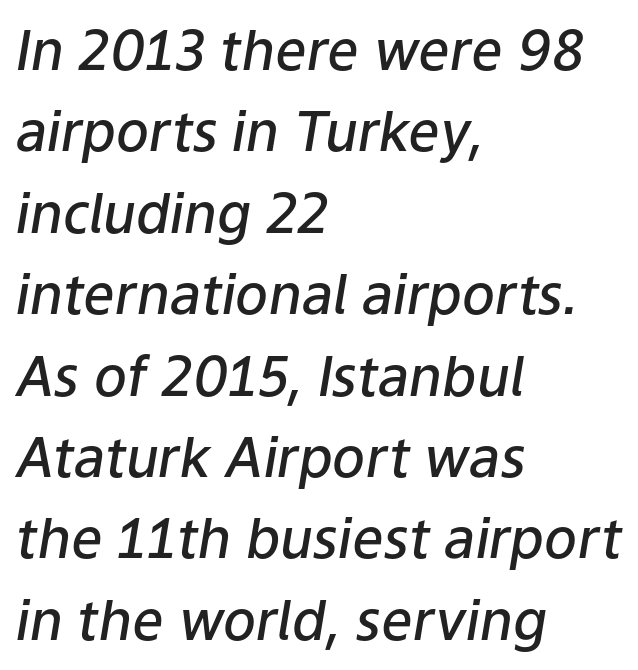
The letters advance in unequal steps, a hallmark of proportional type. A somewhat darkened texture: the type is semibold rather than bold. Unmarked baselines from the first word to the last. This sample uses plain, unmodified letter spacing. Each line starts at the same left margin while the right side varies. Compared with ordinary roman type, these characters are visibly tilted.
